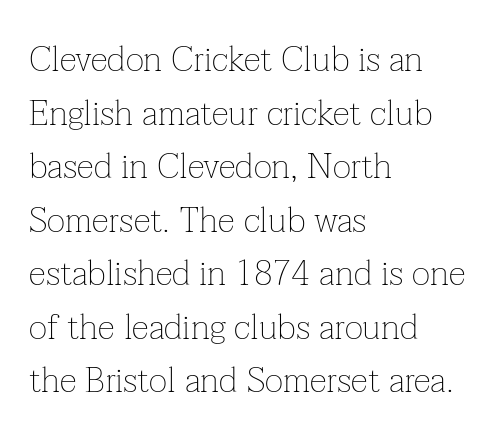
Q: Is the text bold? A: No.
Q: Is the text italic (slanted)? A: No, it is upright.
Q: Is the typeface a serif or a sans-serif typeface? A: Serif.
Q: Is the text underlined? A: No.
Q: How is the paragraph aligned? A: Left-aligned.
Q: Is the spacing between letters normal or unusually wide? A: Normal.
Q: Is the spacing between lines tight, normal or loose? A: Normal.
Q: Width (condensed, normal, or wide)? A: Normal.
Q: Stroke contrast? A: Low.
Q: x-height? A: Medium.
Q: Monospaced? A: No.
